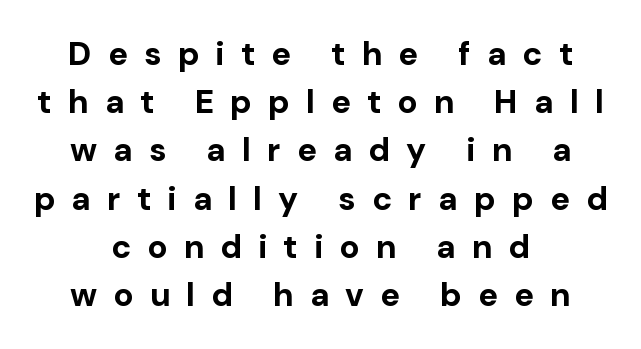
The image shows 33 px bold sans-serif type, upright; set centered, normal line spacing (1.46x), unusually wide letter spacing (+0.49 em), not underlined; low stroke contrast and a medium x-height.
